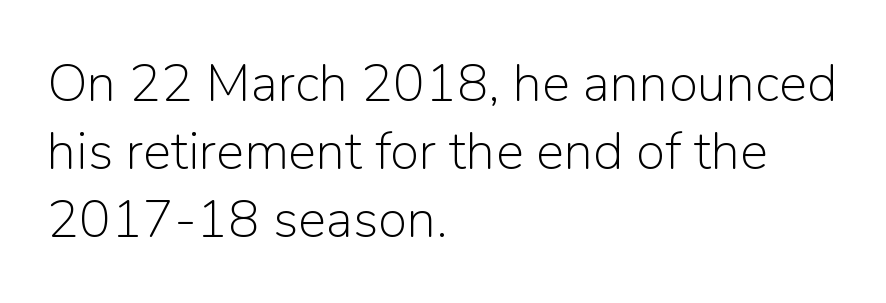
{"serif": "no", "italic": "no", "bold": "no", "weight": "light", "width": "normal", "stroke_contrast": "low", "x_height": "medium", "monospaced": "no", "underline": "no", "align": "left", "line_spacing": "normal", "line_spacing_ratio": 1.28, "letter_spacing": "normal", "letter_spacing_em": 0.0, "glyph_px": 53}
